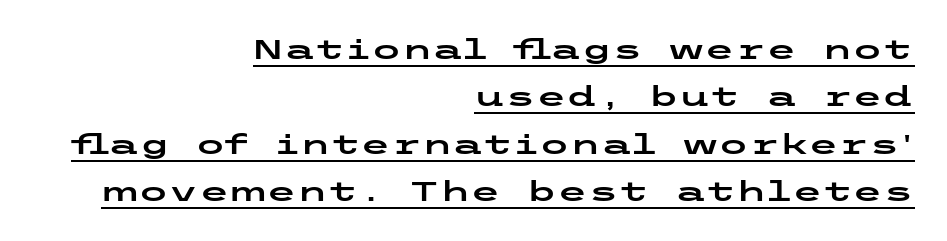
Q: Is the text italic (slanted)? A: No, it is upright.
Q: Is the typeface a serif or a sans-serif typeface? A: Sans-serif.
Q: Is the text underlined? A: Yes.
Q: How is the paragraph aligned? A: Right-aligned.
Q: Is the spacing between letters normal or unusually wide? A: Normal.
Q: Is the spacing between lines tight, normal or loose? A: Normal.
Q: Width (condensed, normal, or wide)? A: Wide.
Q: Stroke contrast? A: Low.
Q: x-height? A: Medium.
